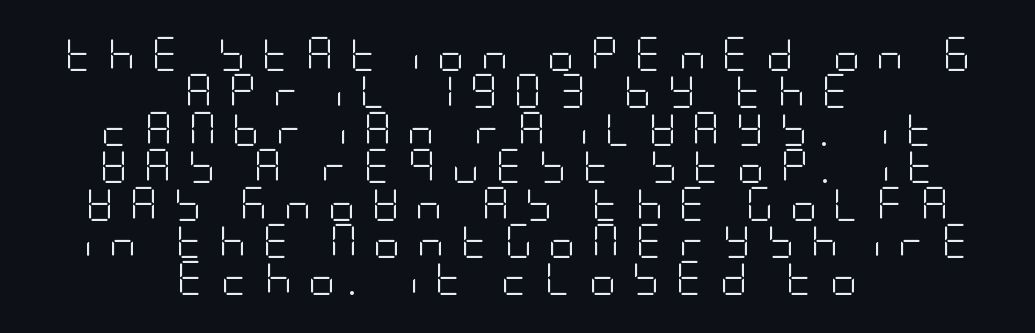
Q: Is the text bold? A: No.
Q: Is the text italic (slanted)? A: No, it is upright.
Q: Is the typeface a serif or a sans-serif typeface? A: Sans-serif.
Q: Is the text underlined? A: No.
Q: How is the paragraph aligned? A: Centered.
Q: Is the spacing between letters normal or unusually wide? A: Unusually wide.
Q: Is the spacing between lines tight, normal or loose? A: Tight.
Q: Width (condensed, normal, or wide)? A: Condensed.
Q: Stroke contrast? A: Low.
Q: x-height? A: Large.
